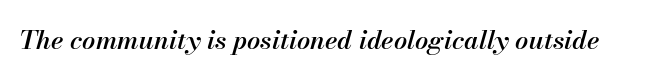
The image shows 26 px text type, italic (leaning right); set normal letter spacing, not underlined.
